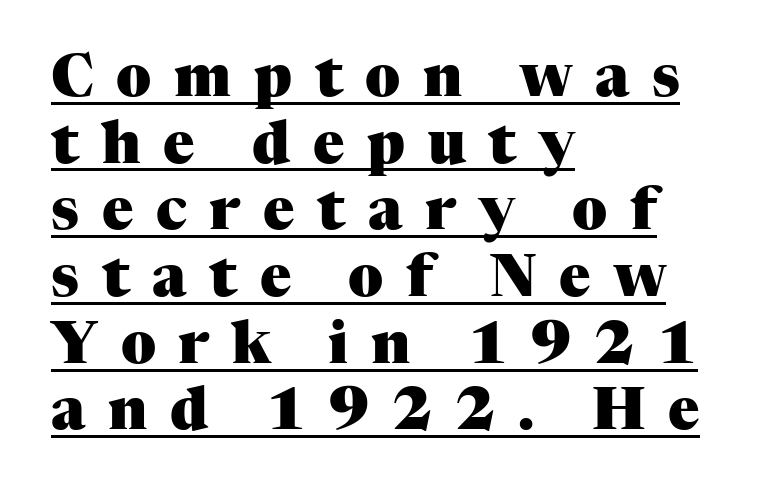
Q: Is the text bold? A: Yes.
Q: Is the text italic (slanted)? A: No, it is upright.
Q: Is the typeface a serif or a sans-serif typeface? A: Serif.
Q: Is the text underlined? A: Yes.
Q: How is the paragraph aligned? A: Left-aligned.
Q: Is the spacing between letters normal or unusually wide? A: Unusually wide.
Q: Is the spacing between lines tight, normal or loose? A: Tight.
Q: Width (condensed, normal, or wide)? A: Normal.
Q: Stroke contrast? A: Medium.
Q: x-height? A: Medium.
Q: Monospaced? A: No.
